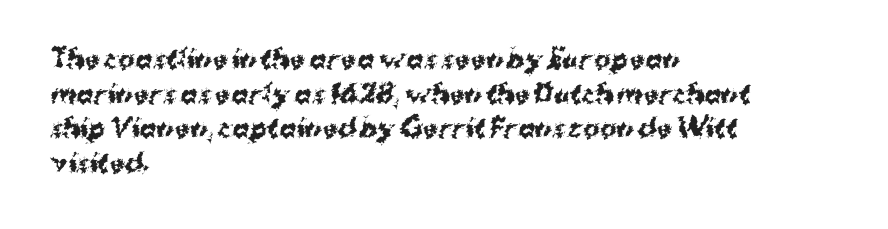
Summary of weight: heavy, a full bold. Rule under the text: the space is simply empty. Is the letter spacing exaggerated? No — it looks like the ordinary default.
